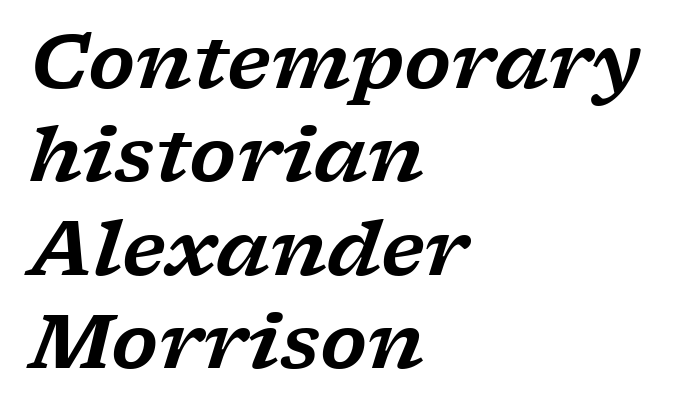
Q: Is the text italic (slanted)? A: Yes, it leans right by about 17 degrees.
Q: Is the typeface a serif or a sans-serif typeface? A: Serif.
Q: Is the text underlined? A: No.
Q: How is the paragraph aligned? A: Left-aligned.
Q: Is the spacing between letters normal or unusually wide? A: Normal.
Q: Width (condensed, normal, or wide)? A: Wide.
Q: Stroke contrast? A: Low.
Q: x-height? A: Medium.
Q: Monospaced? A: No.
